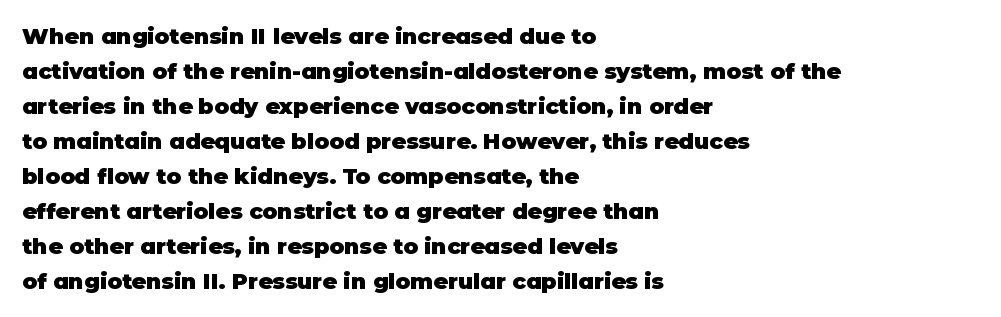
The image shows 22 px bold type, upright; set left-aligned, normal line spacing (1.59x), normal letter spacing, not underlined.
